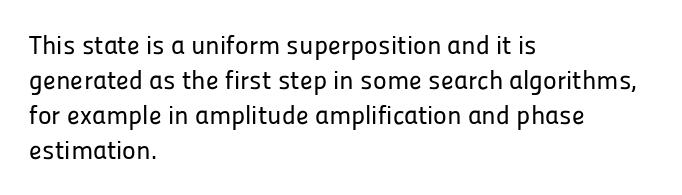
{"italic": "no", "underline": "no", "align": "left", "line_spacing": "normal", "line_spacing_ratio": 1.34, "letter_spacing": "normal", "letter_spacing_em": 0.0, "glyph_px": 26}
